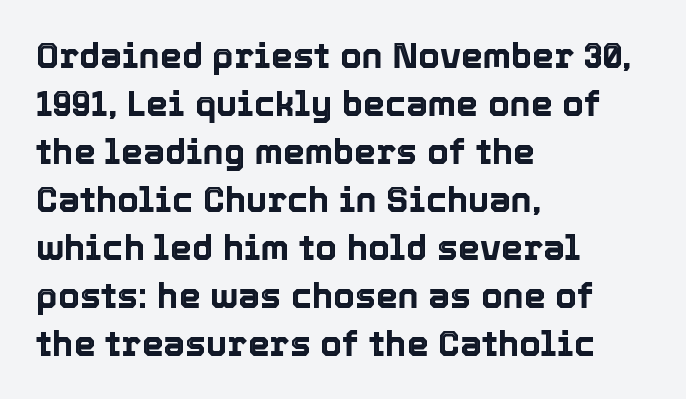
{"italic": "no", "width": "normal", "x_height": "medium", "monospaced": "no", "underline": "no", "align": "left", "line_spacing": "normal", "line_spacing_ratio": 1.37, "letter_spacing": "normal", "letter_spacing_em": 0.0, "glyph_px": 35}
